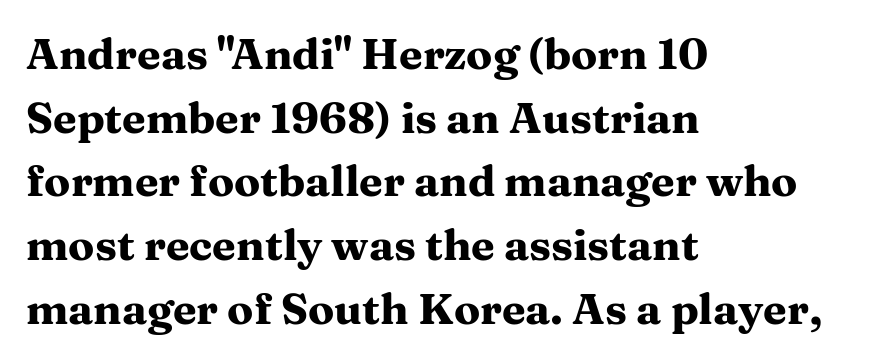
The image shows 43 px heavy, wide serif type, upright; set left-aligned, normal line spacing (1.48x), normal letter spacing, not underlined; medium stroke contrast and a medium x-height.
